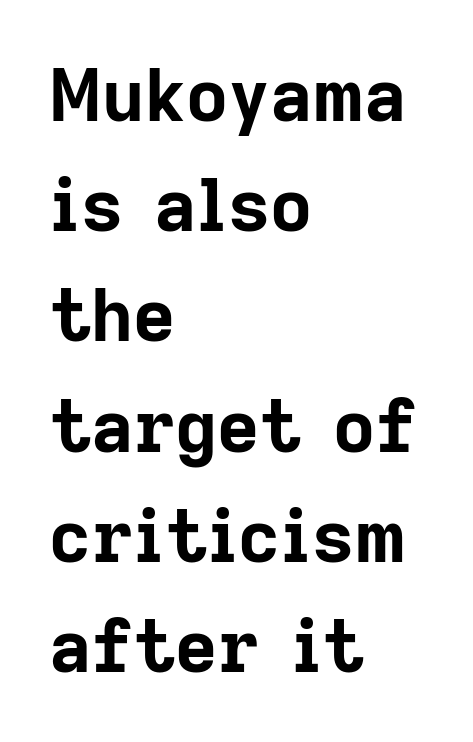
Q: Is the text bold? A: Yes.
Q: Is the text italic (slanted)? A: No, it is upright.
Q: Is the typeface a serif or a sans-serif typeface? A: Sans-serif.
Q: Is the text underlined? A: No.
Q: How is the paragraph aligned? A: Left-aligned.
Q: Is the spacing between letters normal or unusually wide? A: Normal.
Q: Is the spacing between lines tight, normal or loose? A: Normal.
Q: Width (condensed, normal, or wide)? A: Normal.
Q: Stroke contrast? A: Low.
Q: x-height? A: Medium.
Q: Monospaced? A: No.
